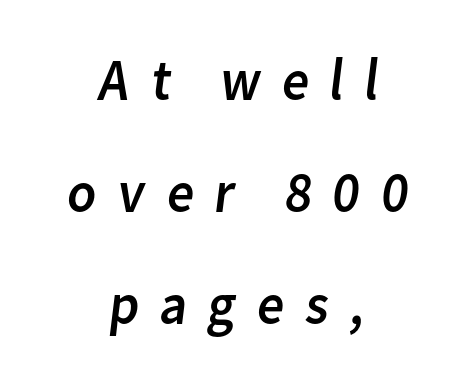
A light-to-regular cut is what we see here. You could only call the tracking loose — the letters float apart. The passage shown is typeset with a sans-serif family. Varying glyph widths throughout — classic text-font behaviour. The text block is weighted toward neither margin, spreading evenly from the middle. Check under the words: just untouched page.
